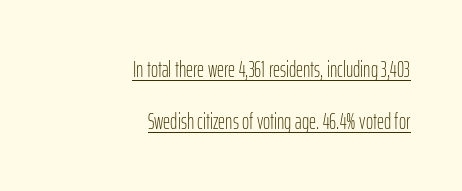
Q: Is the text bold? A: No.
Q: Is the text italic (slanted)? A: No, it is upright.
Q: Is the text underlined? A: Yes.
Q: How is the paragraph aligned? A: Right-aligned.
Q: Is the spacing between letters normal or unusually wide? A: Normal.
Q: Is the spacing between lines tight, normal or loose? A: Loose.
